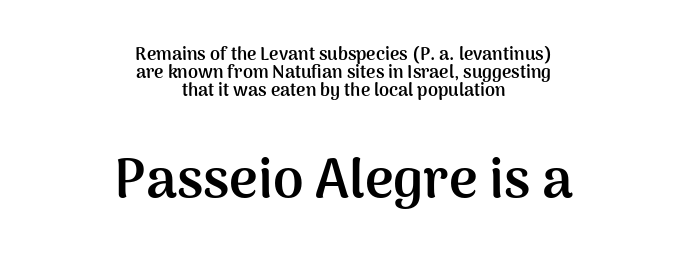
Think of a printed novel: that variable character pitch is what you see here. In this sample the second text group is rendered at the bigger scale. Is there any slant? The stems are plumb. The strip under each line holds only bare page. These lines stack symmetrically, like a column narrowing and widening about its center. Does extra space separate the letters? No, they use regular spacing.
